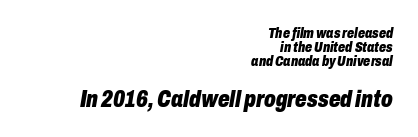
If you measured baseline to baseline, you'd find a short distance. Right-aligned paragraph, ragged on the left. What weight is shown? A full bold with thick strokes. Scale increases going downward across the two blocks.
